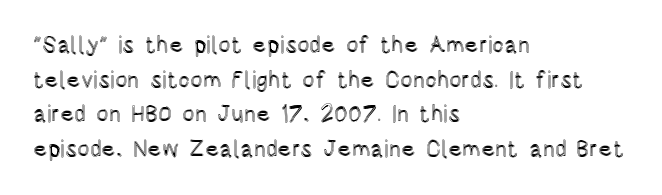
{"italic": "no", "underline": "no", "align": "left", "line_spacing": "normal", "line_spacing_ratio": 1.51, "letter_spacing": "normal", "letter_spacing_em": 0.0, "glyph_px": 23}
